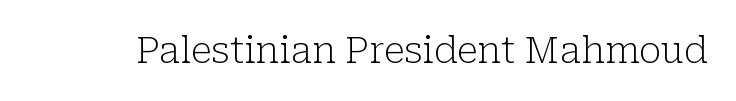
The image shows 37 px light serif type, upright; set normal letter spacing, not underlined; low stroke contrast and a medium x-height.
